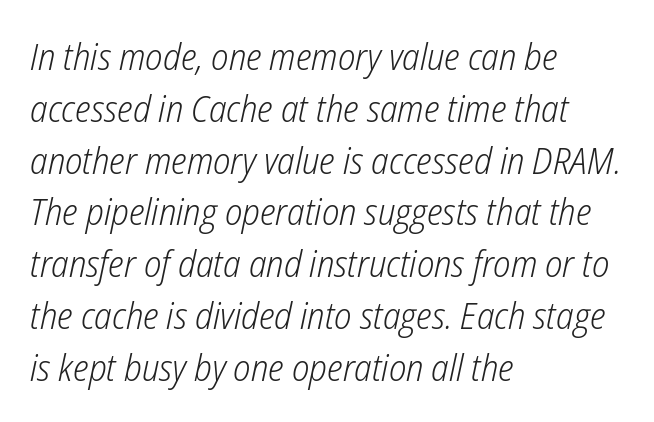
{"italic": "yes", "lean": "right", "slant_degrees": 12, "bold": "no", "weight": "light", "width": "condensed", "stroke_contrast": "low", "x_height": "medium", "monospaced": "no", "underline": "no", "align": "left", "line_spacing": "normal", "line_spacing_ratio": 1.4, "letter_spacing": "normal", "letter_spacing_em": 0.0, "glyph_px": 37}
